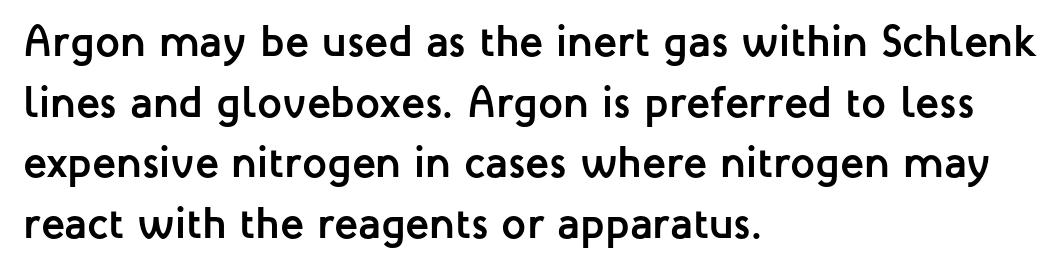
Q: Is the text bold? A: Yes.
Q: Is the text italic (slanted)? A: No, it is upright.
Q: Is the typeface a serif or a sans-serif typeface? A: Sans-serif.
Q: Is the text underlined? A: No.
Q: How is the paragraph aligned? A: Left-aligned.
Q: Is the spacing between letters normal or unusually wide? A: Normal.
Q: Is the spacing between lines tight, normal or loose? A: Normal.
Q: Width (condensed, normal, or wide)? A: Normal.
Q: Stroke contrast? A: Low.
Q: x-height? A: Medium.
Q: Monospaced? A: No.
